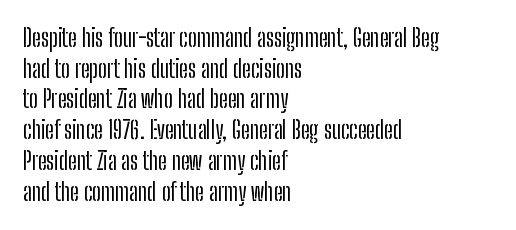
{"italic": "no", "underline": "no", "align": "left", "line_spacing": "normal", "line_spacing_ratio": 1.28, "letter_spacing": "normal", "letter_spacing_em": 0.0, "glyph_px": 24}
